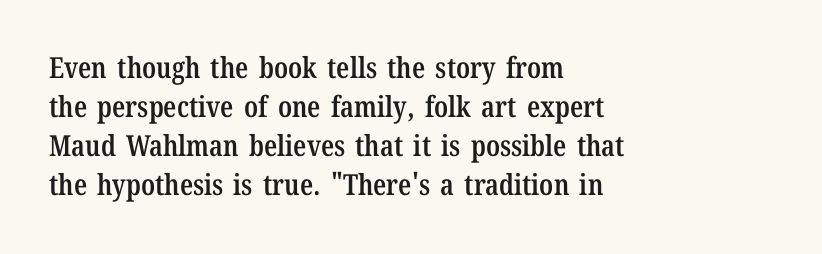
{"serif": "yes", "italic": "no", "bold": "semi", "weight": "semibold", "width": "condensed", "stroke_contrast": "low", "x_height": "medium", "monospaced": "no", "underline": "no", "align": "left", "line_spacing": "normal", "line_spacing_ratio": 1.35, "letter_spacing": "normal", "letter_spacing_em": 0.0, "glyph_px": 29}
